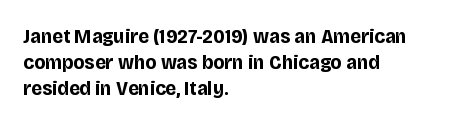
{"italic": "no", "bold": "yes", "underline": "no", "align": "left", "line_spacing_ratio": 1.24, "letter_spacing": "normal", "letter_spacing_em": 0.0, "glyph_px": 21}
